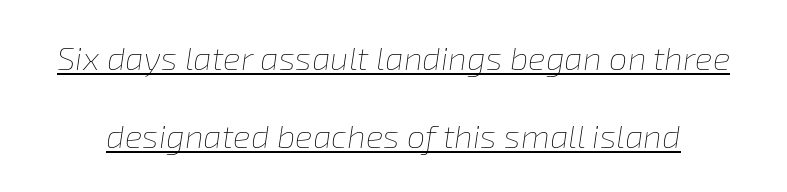
Q: Is the text bold? A: No.
Q: Is the text italic (slanted)? A: Yes, it leans right by about 8 degrees.
Q: Is the text underlined? A: Yes.
Q: Is the spacing between letters normal or unusually wide? A: Normal.
Q: Is the spacing between lines tight, normal or loose? A: Loose.
Q: Width (condensed, normal, or wide)? A: Normal.
Q: Stroke contrast? A: Low.
Q: x-height? A: Medium.
Q: Monospaced? A: No.
